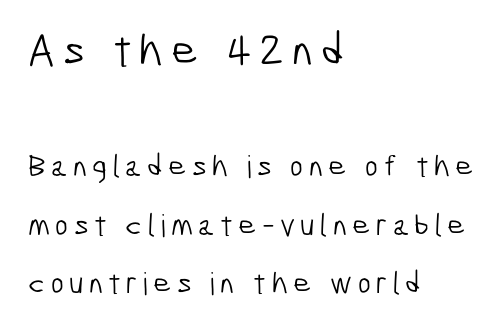
The image shows 46 px light, condensed sans-serif type; set left-aligned, line spacing 1.88x, not underlined; the first (top) block is 1.48x larger; low stroke contrast and a medium x-height.
